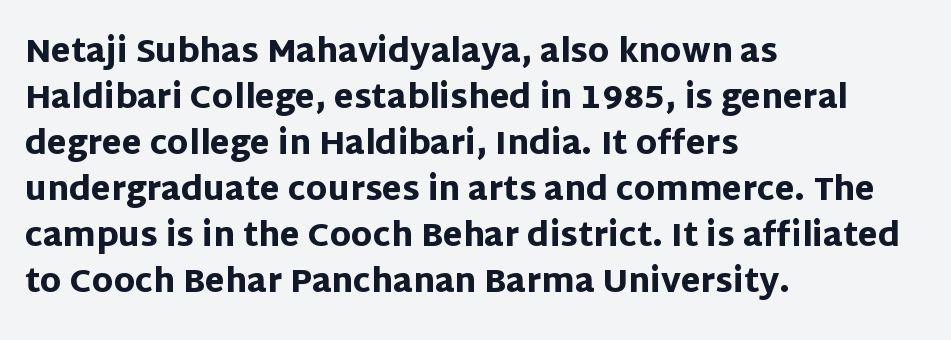
The image shows 32 px heavy sans-serif type, upright; set left-aligned, normal line spacing (1.44x), normal letter spacing, not underlined; low stroke contrast and a large x-height.
